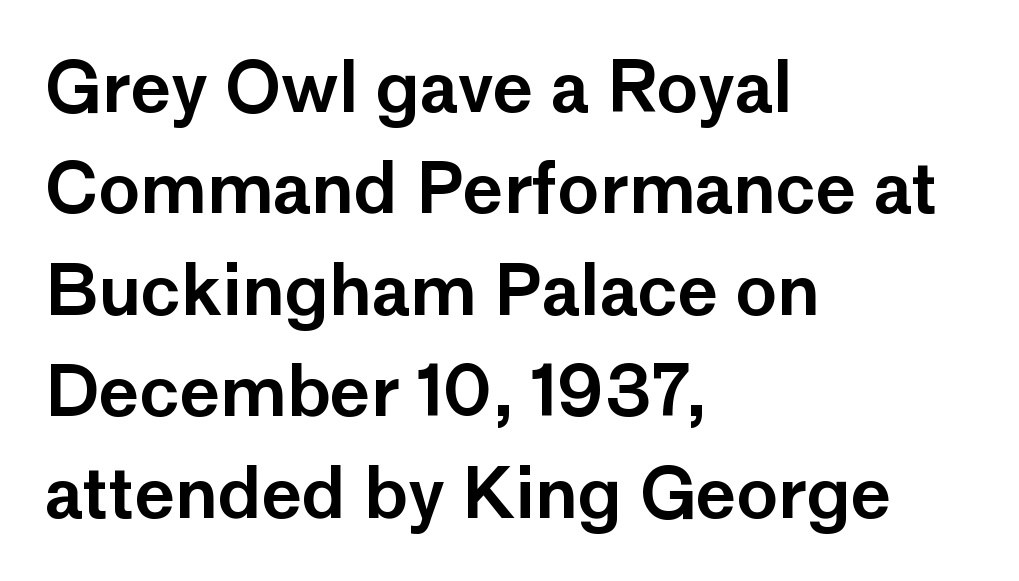
Q: Is the text italic (slanted)? A: No, it is upright.
Q: Is the typeface a serif or a sans-serif typeface? A: Sans-serif.
Q: Is the text underlined? A: No.
Q: How is the paragraph aligned? A: Left-aligned.
Q: Is the spacing between letters normal or unusually wide? A: Normal.
Q: Is the spacing between lines tight, normal or loose? A: Normal.
Q: Width (condensed, normal, or wide)? A: Normal.
Q: Stroke contrast? A: Low.
Q: x-height? A: Medium.
Q: Monospaced? A: No.
